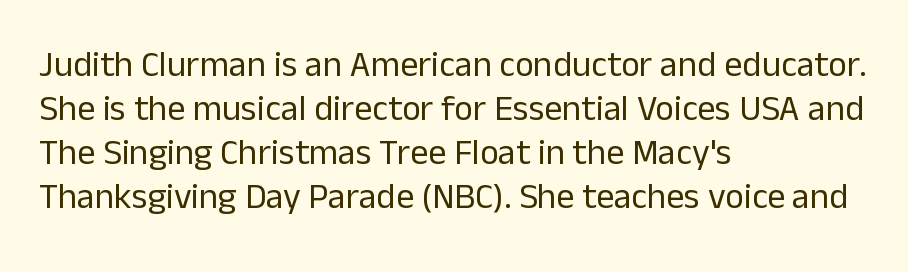
Q: Is the text bold? A: No.
Q: Is the text italic (slanted)? A: No, it is upright.
Q: Is the typeface a serif or a sans-serif typeface? A: Sans-serif.
Q: Is the text underlined? A: No.
Q: How is the paragraph aligned? A: Left-aligned.
Q: Is the spacing between letters normal or unusually wide? A: Normal.
Q: Width (condensed, normal, or wide)? A: Normal.
Q: Stroke contrast? A: Low.
Q: x-height? A: Medium.
Q: Monospaced? A: No.
